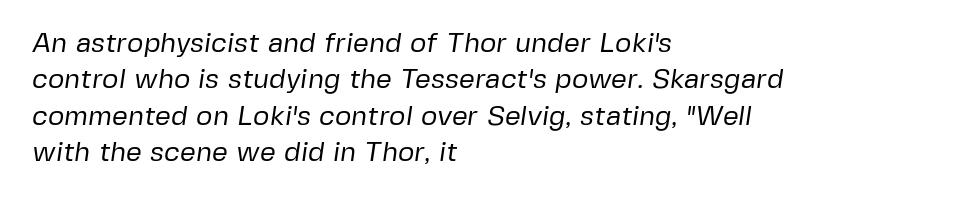
Q: Is the text bold? A: No.
Q: Is the typeface a serif or a sans-serif typeface? A: Sans-serif.
Q: Is the text underlined? A: No.
Q: How is the paragraph aligned? A: Left-aligned.
Q: Is the spacing between letters normal or unusually wide? A: Normal.
Q: Is the spacing between lines tight, normal or loose? A: Normal.
Q: Width (condensed, normal, or wide)? A: Normal.
Q: Stroke contrast? A: Low.
Q: x-height? A: Medium.
Q: Monospaced? A: No.
